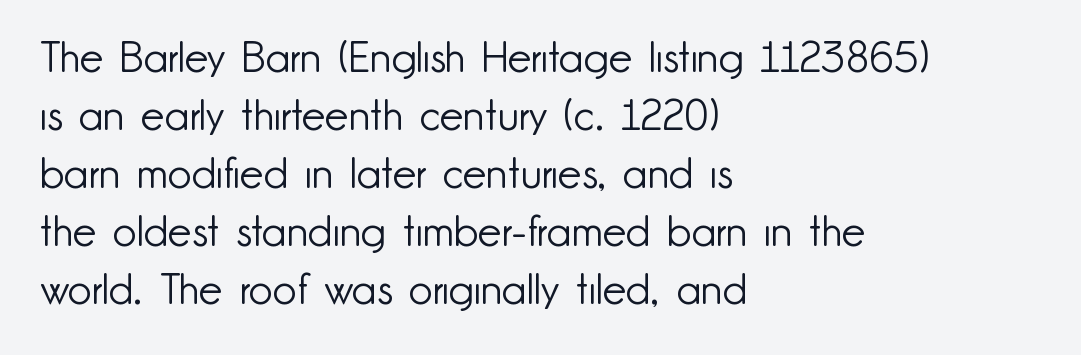
Nothing heavy about these letters — not bold at all. The letters stand straight up with perfectly vertical stems. Anything drawn beneath the words? Only blank space. The passage shown stacks its lines at a standard gap. Tracking here is standard; glyphs follow each other at the usual distance.
